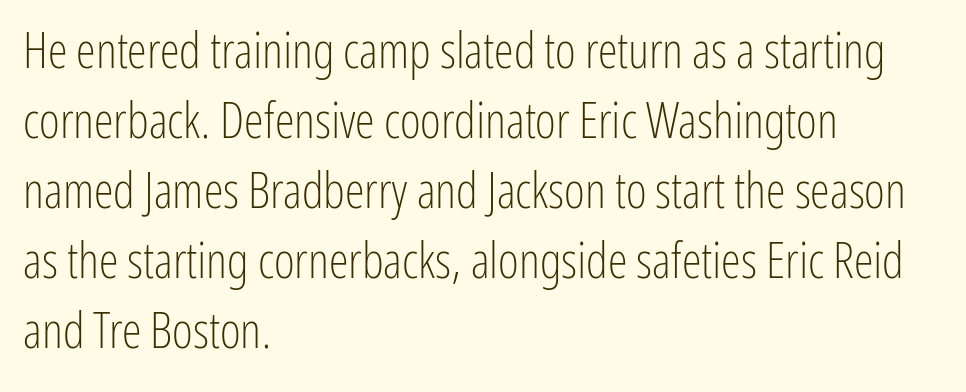
Summary of weight: not heavy and not bold. Beneath every word, the page is bare. Here the designer chose a conventional face with non-uniform glyph widths. Rendered with straight, roman letterforms. Unlike a traditional serif, this face leaves its strokes unadorned.
